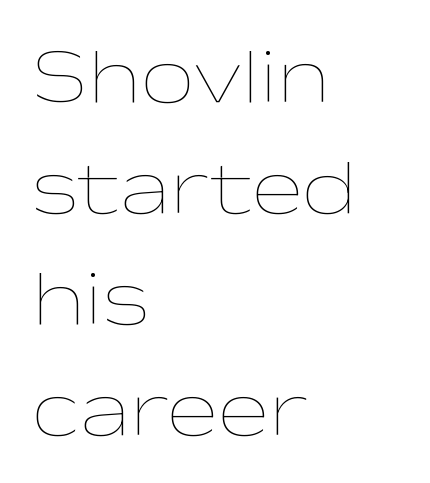
Q: Is the text bold? A: No.
Q: Is the text italic (slanted)? A: No, it is upright.
Q: Is the text underlined? A: No.
Q: How is the paragraph aligned? A: Left-aligned.
Q: Is the spacing between letters normal or unusually wide? A: Normal.
Q: Is the spacing between lines tight, normal or loose? A: Normal.
Q: Width (condensed, normal, or wide)? A: Wide.
Q: Stroke contrast? A: Low.
Q: x-height? A: Medium.
Q: Monospaced? A: No.
